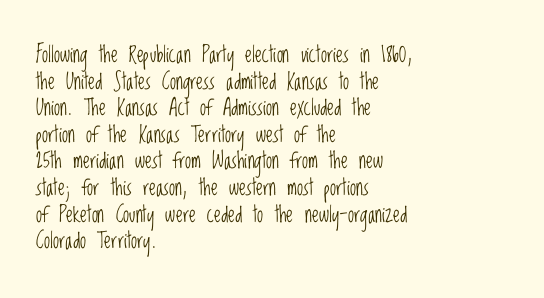
Q: Is the text bold? A: No.
Q: Is the text italic (slanted)? A: No, it is upright.
Q: Is the text underlined? A: No.
Q: How is the paragraph aligned? A: Left-aligned.
Q: Is the spacing between letters normal or unusually wide? A: Normal.
